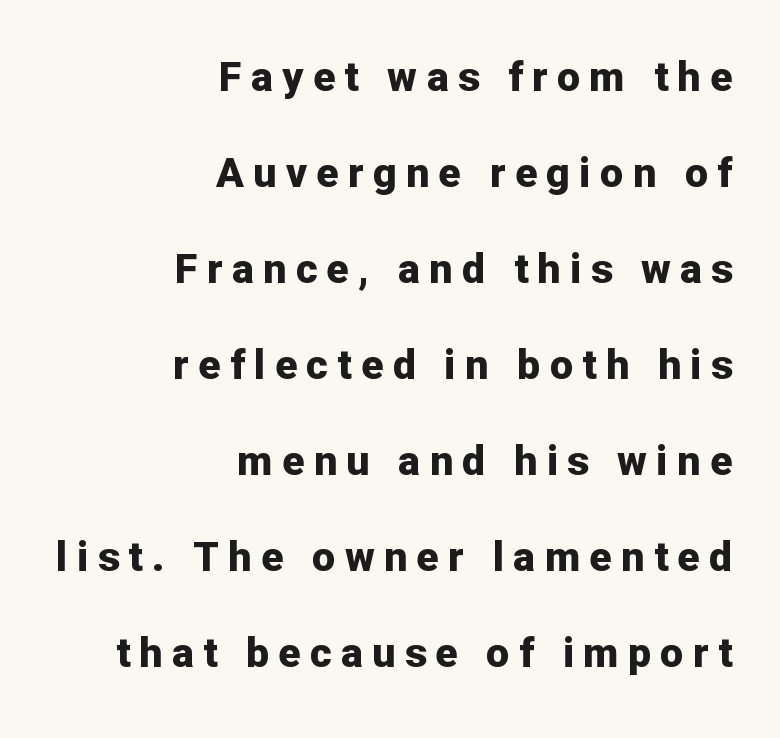
{"serif": "no", "italic": "no", "bold": "yes", "weight": "bold", "width": "normal", "stroke_contrast": "low", "x_height": "medium", "monospaced": "no", "underline": "no", "align": "right", "line_spacing": "loose", "line_spacing_ratio": 2.34, "letter_spacing": "wide", "letter_spacing_em": 0.23, "glyph_px": 41}
